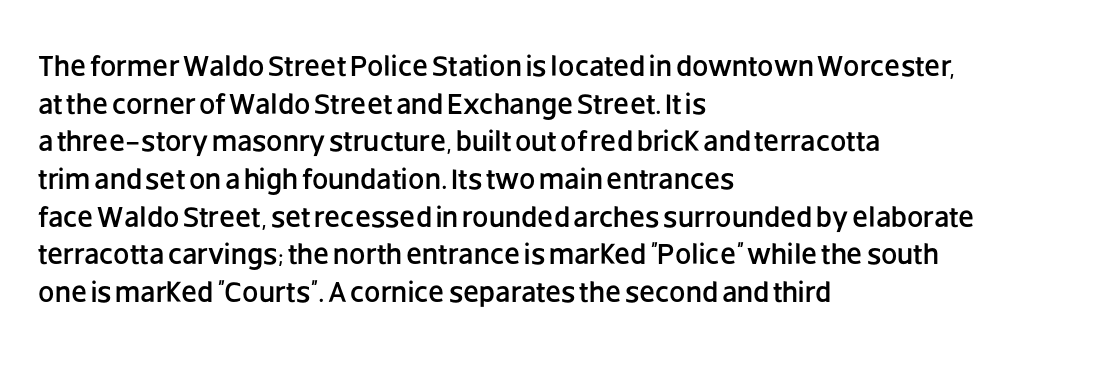
Q: Is the text italic (slanted)? A: No, it is upright.
Q: Is the typeface a serif or a sans-serif typeface? A: Sans-serif.
Q: Is the text underlined? A: No.
Q: How is the paragraph aligned? A: Left-aligned.
Q: Is the spacing between letters normal or unusually wide? A: Normal.
Q: Is the spacing between lines tight, normal or loose? A: Normal.
Q: Width (condensed, normal, or wide)? A: Normal.
Q: Stroke contrast? A: Low.
Q: x-height? A: Large.
Q: Monospaced? A: No.
